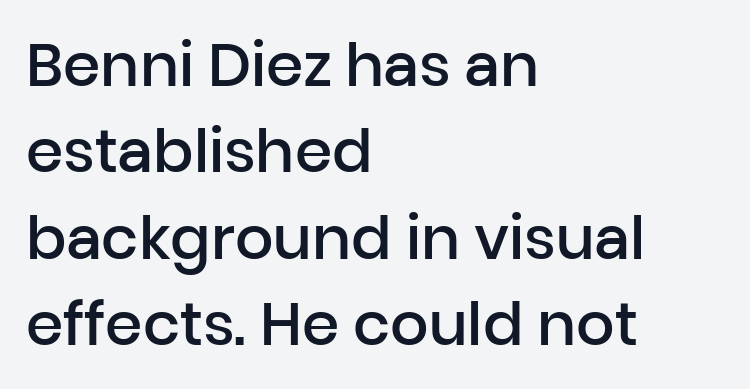
{"serif": "no", "italic": "no", "bold": "semi", "weight": "semibold", "width": "normal", "stroke_contrast": "low", "x_height": "medium", "monospaced": "no", "underline": "no", "align": "left", "line_spacing": "normal", "line_spacing_ratio": 1.44, "letter_spacing": "normal", "letter_spacing_em": 0.0, "glyph_px": 60}
